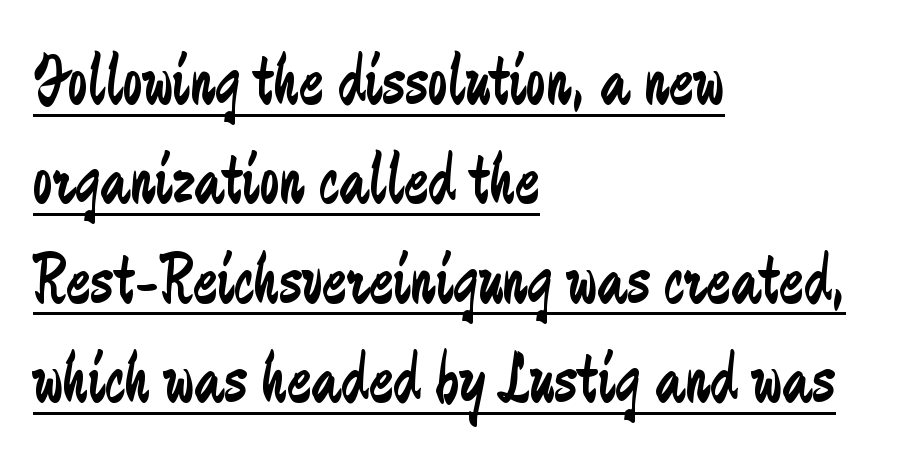
{"serif": "no", "bold": "no", "weight": "regular", "width": "condensed", "stroke_contrast": "low", "x_height": "small", "monospaced": "no", "underline": "yes", "align": "left", "line_spacing": "normal", "line_spacing_ratio": 1.38, "letter_spacing": "normal", "letter_spacing_em": 0.0, "glyph_px": 72}
